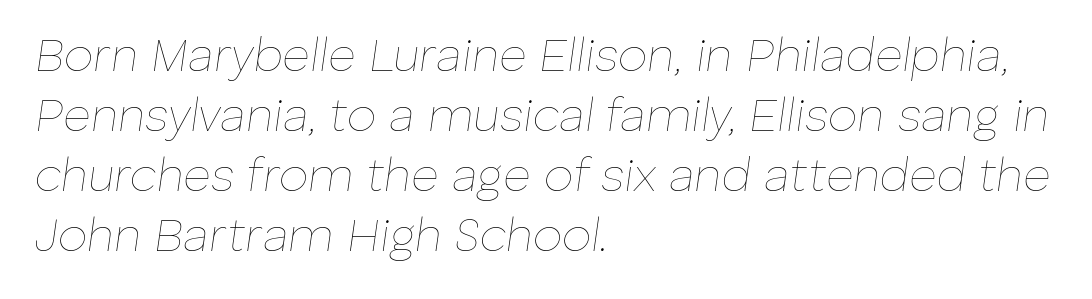
Q: Is the text bold? A: No.
Q: Is the text italic (slanted)? A: Yes, it leans right by about 8 degrees.
Q: Is the text underlined? A: No.
Q: How is the paragraph aligned? A: Left-aligned.
Q: Is the spacing between letters normal or unusually wide? A: Normal.
Q: Is the spacing between lines tight, normal or loose? A: Normal.
Q: Width (condensed, normal, or wide)? A: Normal.
Q: Stroke contrast? A: Low.
Q: x-height? A: Medium.
Q: Monospaced? A: No.
